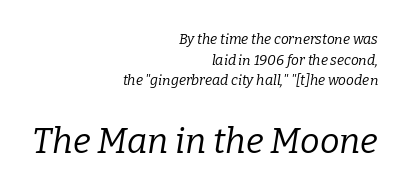
Each new line begins a customary step beneath the previous one. This layout puts the modest block above and the oversized block below. Examine the stroke ends and you'll spot serifs. Here the designer chose a conventional face with non-uniform glyph widths.
